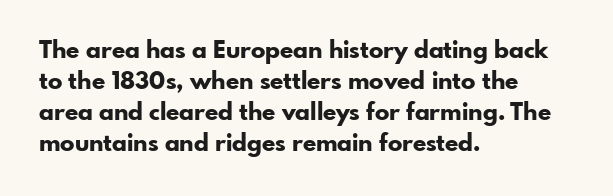
The image shows 24 px bold type, upright; set left-aligned, normal line spacing (1.29x), normal letter spacing, not underlined.
